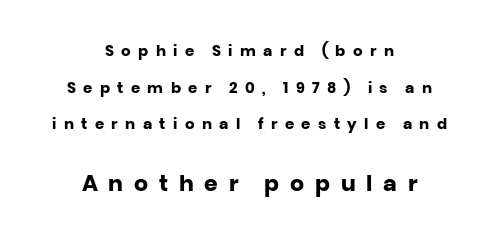
{"italic": "no", "bold": "yes", "underline": "no", "align": "center", "line_spacing": "loose", "line_spacing_ratio": 2.45, "letter_spacing": "wide", "letter_spacing_em": 0.49, "larger_block": "second", "size_ratio": 1.47, "glyph_px": 22}
